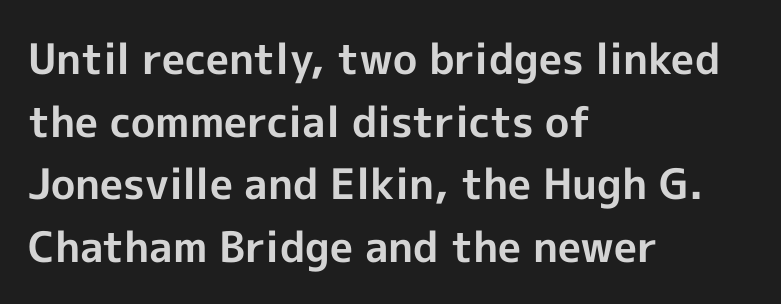
Q: Is the text bold? A: Yes.
Q: Is the text italic (slanted)? A: No, it is upright.
Q: Is the typeface a serif or a sans-serif typeface? A: Sans-serif.
Q: Is the text underlined? A: No.
Q: How is the paragraph aligned? A: Left-aligned.
Q: Is the spacing between letters normal or unusually wide? A: Normal.
Q: Is the spacing between lines tight, normal or loose? A: Normal.
Q: Width (condensed, normal, or wide)? A: Normal.
Q: x-height? A: Medium.
Q: Monospaced? A: No.
